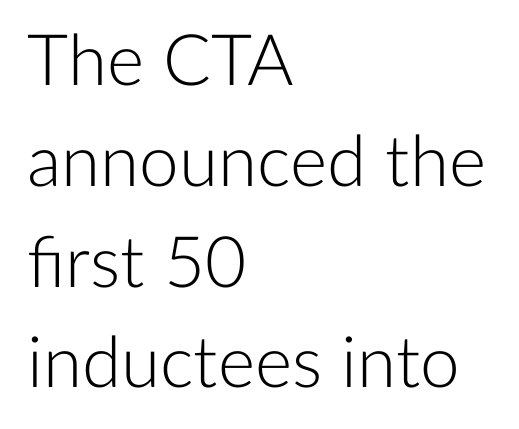
Think standard paragraph weight, or any step lighter than that. This sample keeps an unexceptional amount of space between lines. Letter spacing: default. These lines are rendered in a variable-pitch font.
